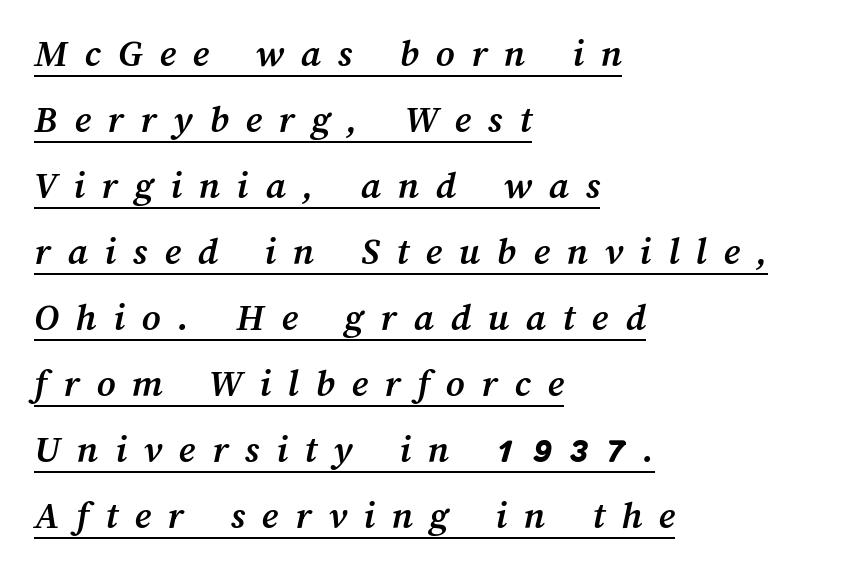
Pretty heavy lettering here — definitely bold. These lines sit exactly where default settings would place them. The type is letterspaced generously, with wide tracking. You could not count columns in this text — the font is proportionally spaced.
